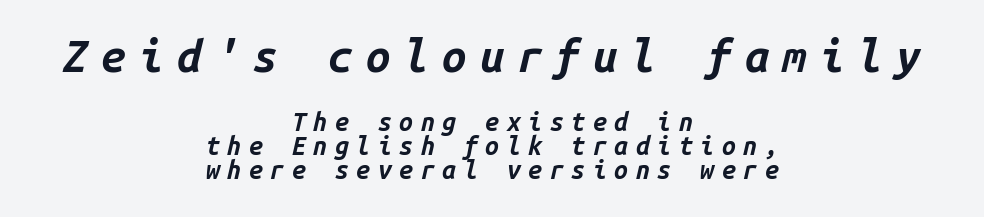
{"italic": "yes", "lean": "right", "slant_degrees": 14, "bold": "yes", "weight": "bold", "width": "normal", "stroke_contrast": "low", "x_height": "medium", "monospaced": "yes", "underline": "no", "align": "center", "line_spacing": "tight", "line_spacing_ratio": 0.96, "letter_spacing": "wide", "letter_spacing_em": 0.3, "larger_block": "first", "size_ratio": 1.76, "glyph_px": 44}
